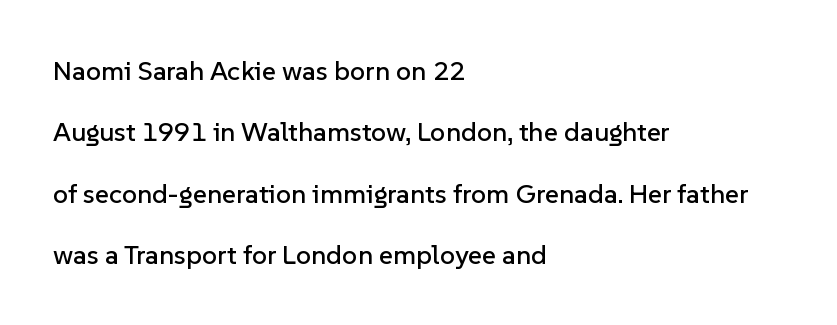
The image shows 27 px text type, upright; set left-aligned, loose line spacing (2.27x), normal letter spacing, not underlined.
